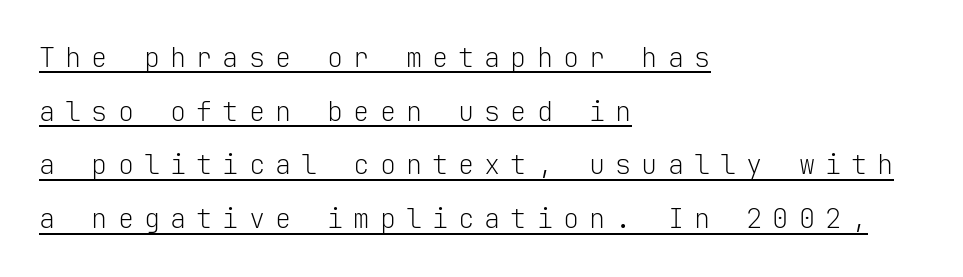
{"italic": "no", "bold": "no", "underline": "yes", "align": "left", "line_spacing": "loose", "line_spacing_ratio": 1.99, "letter_spacing": "wide", "letter_spacing_em": 0.37, "glyph_px": 27}
